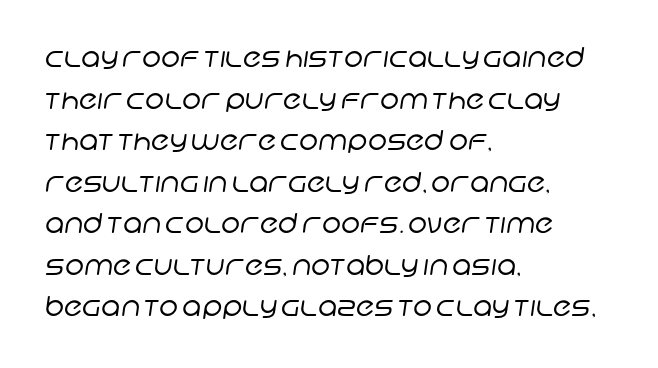
Q: Is the text bold? A: No.
Q: Is the text underlined? A: No.
Q: How is the paragraph aligned? A: Left-aligned.
Q: Is the spacing between letters normal or unusually wide? A: Normal.
Q: Is the spacing between lines tight, normal or loose? A: Normal.
